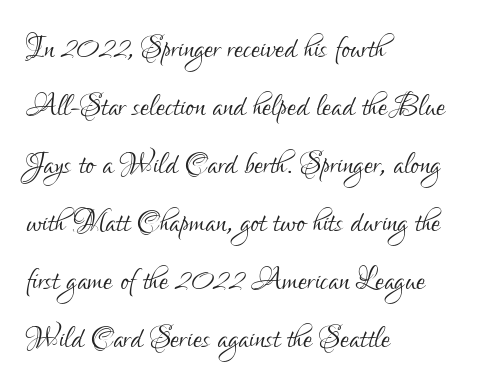
The image shows 40 px light, condensed sans-serif type; set left-aligned, normal line spacing (1.45x), normal letter spacing, not underlined; low stroke contrast and a small x-height.
